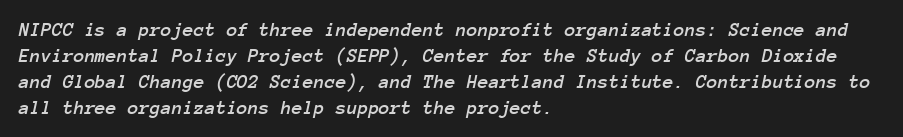
Q: Is the text italic (slanted)? A: Yes, it leans right by about 12 degrees.
Q: Is the text underlined? A: No.
Q: How is the paragraph aligned? A: Left-aligned.
Q: Is the spacing between letters normal or unusually wide? A: Normal.
Q: Is the spacing between lines tight, normal or loose? A: Normal.
